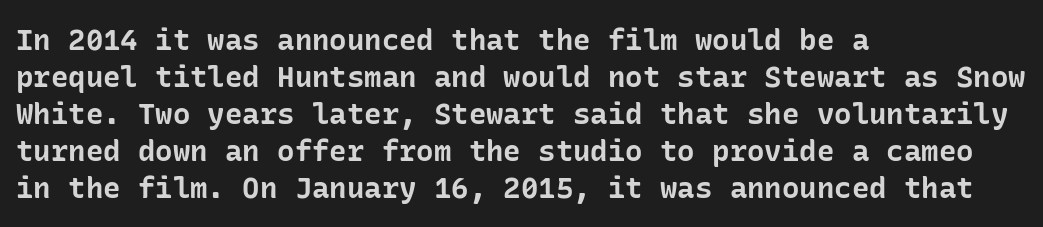
{"serif": "no", "italic": "no", "bold": "yes", "weight": "bold", "width": "normal", "stroke_contrast": "low", "x_height": "medium", "underline": "no", "align": "left", "line_spacing": "normal", "line_spacing_ratio": 1.28, "letter_spacing": "normal", "letter_spacing_em": 0.0, "glyph_px": 29}
